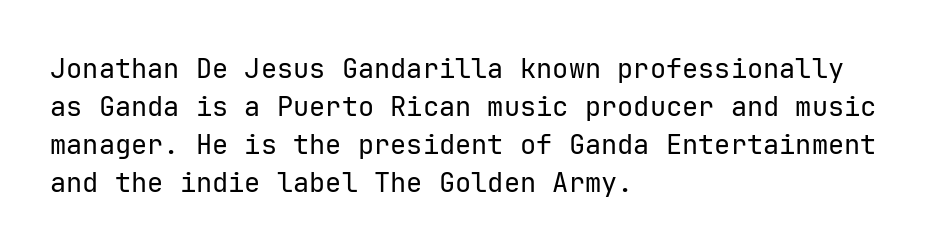
The designer left line spacing at the default. A classic flush-left, rag-right setting is used for this passage. The font sits on the lighter half of the weight spectrum, regular included. The letters stand straight up with perfectly vertical stems. No word sits above an underline.
